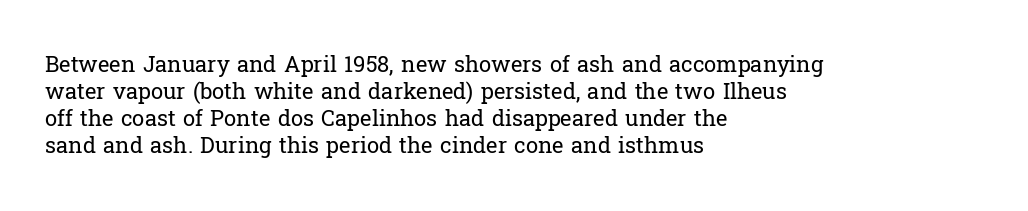
Q: Is the text bold? A: No.
Q: Is the text italic (slanted)? A: No, it is upright.
Q: Is the text underlined? A: No.
Q: How is the paragraph aligned? A: Left-aligned.
Q: Is the spacing between letters normal or unusually wide? A: Normal.
